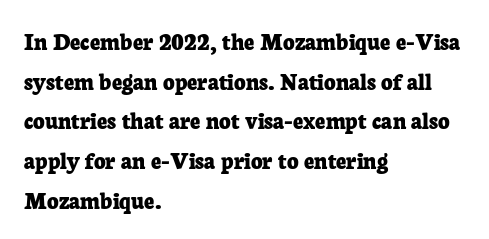
{"italic": "no", "bold": "yes", "underline": "no", "align": "left", "line_spacing": "normal", "line_spacing_ratio": 1.59, "letter_spacing": "normal", "letter_spacing_em": 0.0, "glyph_px": 25}
